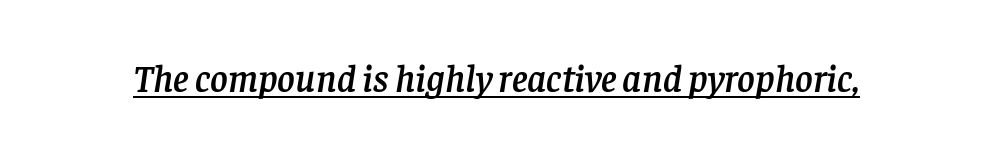
{"serif": "yes", "italic": "yes", "lean": "right", "slant_degrees": 8, "width": "normal", "stroke_contrast": "low", "x_height": "large", "monospaced": "no", "underline": "yes", "letter_spacing": "normal", "letter_spacing_em": 0.0, "glyph_px": 38}
